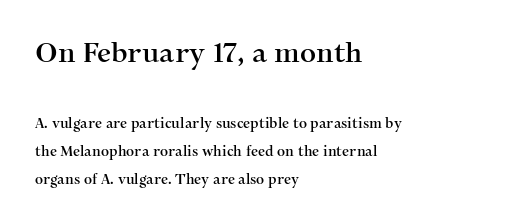
The image shows 28 px serif type, upright; set left-aligned, loose line spacing (2.01x), normal letter spacing, not underlined; the first (top) block is 2.0x larger; medium stroke contrast and a medium x-height.
